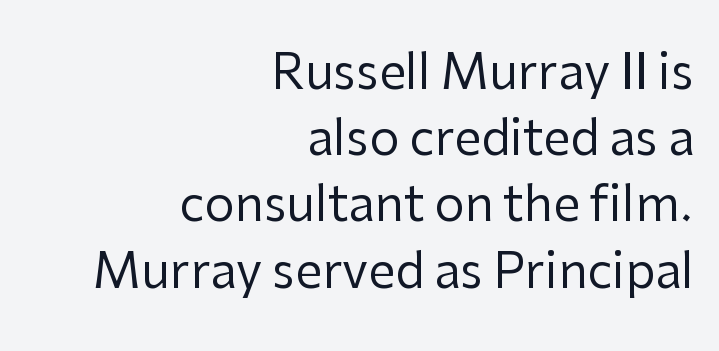
{"serif": "no", "italic": "no", "bold": "no", "weight": "regular", "width": "normal", "stroke_contrast": "low", "x_height": "medium", "monospaced": "no", "underline": "no", "align": "right", "line_spacing": "normal", "line_spacing_ratio": 1.38, "letter_spacing": "normal", "letter_spacing_em": 0.0, "glyph_px": 48}
